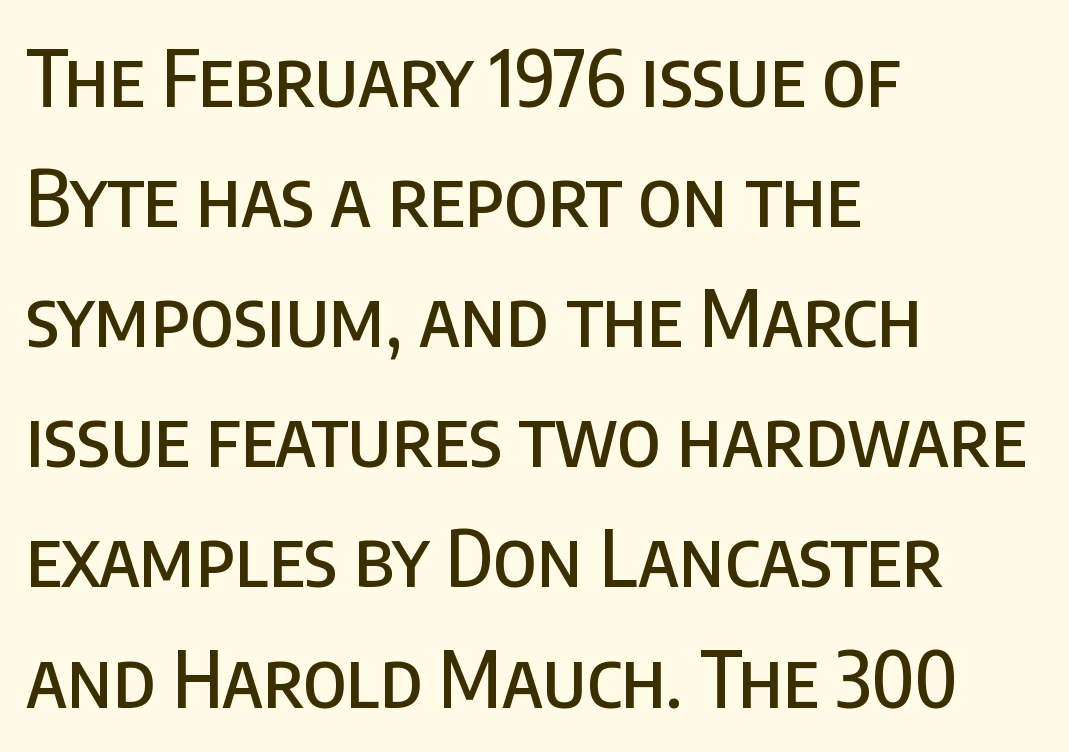
The image shows 78 px condensed sans-serif type, upright; set left-aligned, normal line spacing (1.54x), normal letter spacing, not underlined; low stroke contrast and a large x-height.
